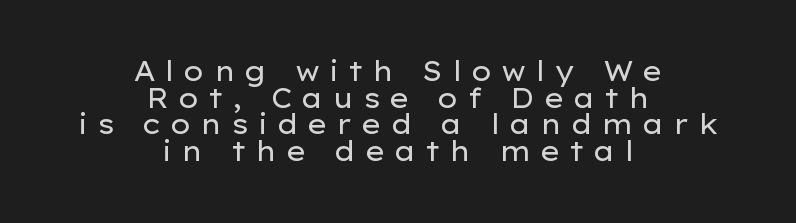
{"italic": "no", "bold": "no", "underline": "no", "align": "center", "line_spacing": "tight", "line_spacing_ratio": 0.99, "letter_spacing": "wide", "letter_spacing_em": 0.31, "glyph_px": 27}
